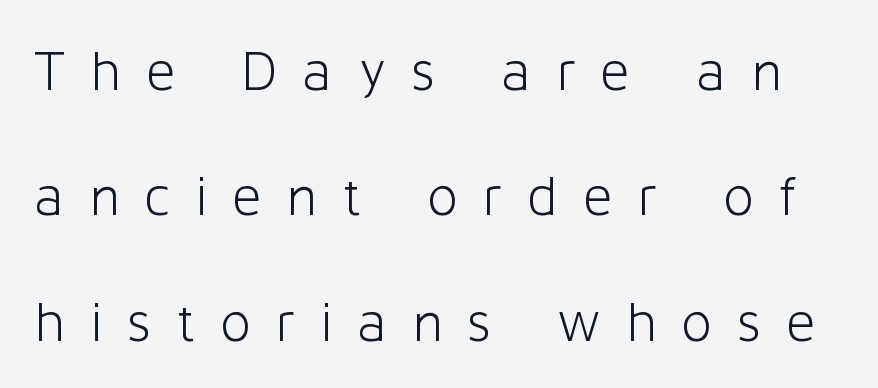
{"serif": "no", "italic": "no", "bold": "no", "weight": "light", "width": "normal", "stroke_contrast": "low", "x_height": "medium", "monospaced": "no", "underline": "no", "line_spacing": "loose", "line_spacing_ratio": 2.16, "letter_spacing": "wide", "letter_spacing_em": 0.42, "glyph_px": 58}
